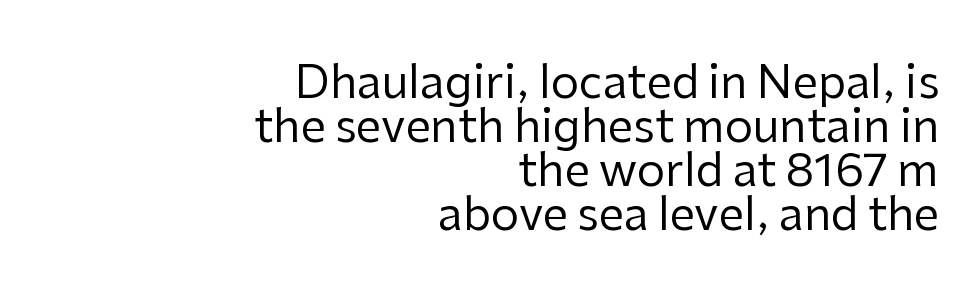
{"serif": "no", "italic": "no", "bold": "no", "weight": "regular", "width": "normal", "stroke_contrast": "low", "x_height": "medium", "monospaced": "no", "underline": "no", "align": "right", "line_spacing": "tight", "line_spacing_ratio": 0.98, "letter_spacing": "normal", "letter_spacing_em": 0.0, "glyph_px": 45}
